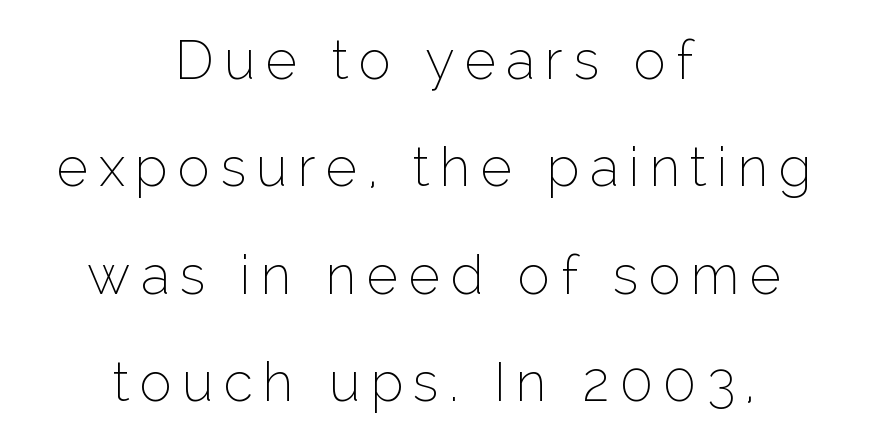
{"serif": "no", "italic": "no", "bold": "no", "weight": "thin", "width": "normal", "stroke_contrast": "low", "x_height": "medium", "monospaced": "no", "underline": "no", "align": "center", "line_spacing": "loose", "line_spacing_ratio": 1.99, "glyph_px": 54}
